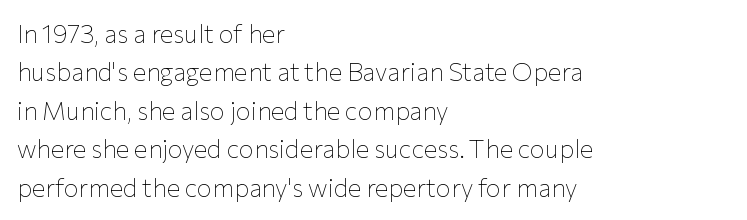
This sample uses an upright cut, with every glyph sitting square on the baseline. The string is rendered with underlining switched off. Tracking value appears to be zero — textbook default spacing. The lines in this sample share a left origin and differ only in where they stop. Vertical spacing — default.
